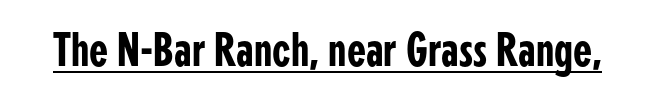
Varying glyph widths throughout — classic text-font behaviour. The font's upright variant was chosen for this text. This rendering features underlined lettering. Characters follow at the spacing the type designer built in. The font family rendered here belongs to the sans-serif group.
